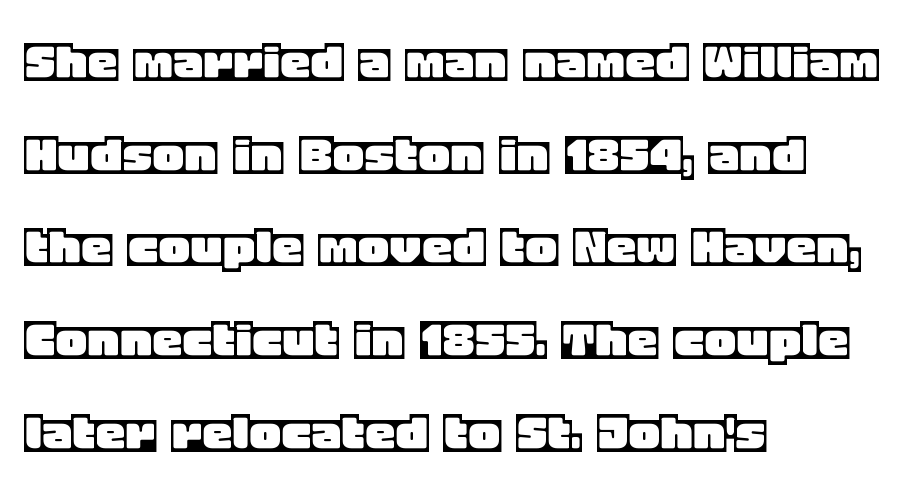
This block has exactly the height ordinary leading produces. When letters stand straight like this, we call the style roman or upright. The passage shown is not underscored anywhere. These lines are rendered in a variable-pitch font. The compositor pushed each line to the left boundary. This sample uses plain, unmodified letter spacing.
